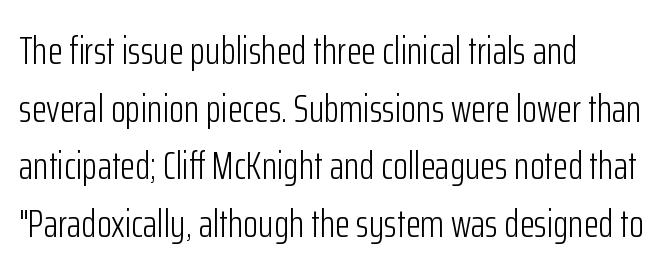
The image shows 39 px light, condensed sans-serif type, upright; set left-aligned, normal line spacing (1.48x), normal letter spacing, not underlined; low stroke contrast and a medium x-height.
